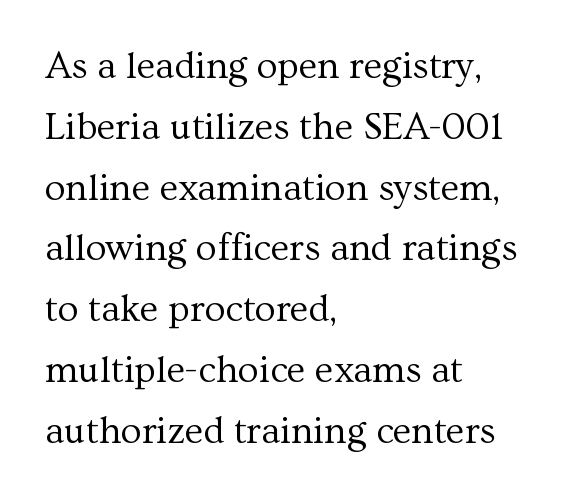
Q: Is the text bold? A: No.
Q: Is the text italic (slanted)? A: No, it is upright.
Q: Is the typeface a serif or a sans-serif typeface? A: Serif.
Q: Is the text underlined? A: No.
Q: How is the paragraph aligned? A: Left-aligned.
Q: Is the spacing between letters normal or unusually wide? A: Normal.
Q: Is the spacing between lines tight, normal or loose? A: Normal.
Q: Width (condensed, normal, or wide)? A: Normal.
Q: Stroke contrast? A: Medium.
Q: x-height? A: Medium.
Q: Monospaced? A: No.
